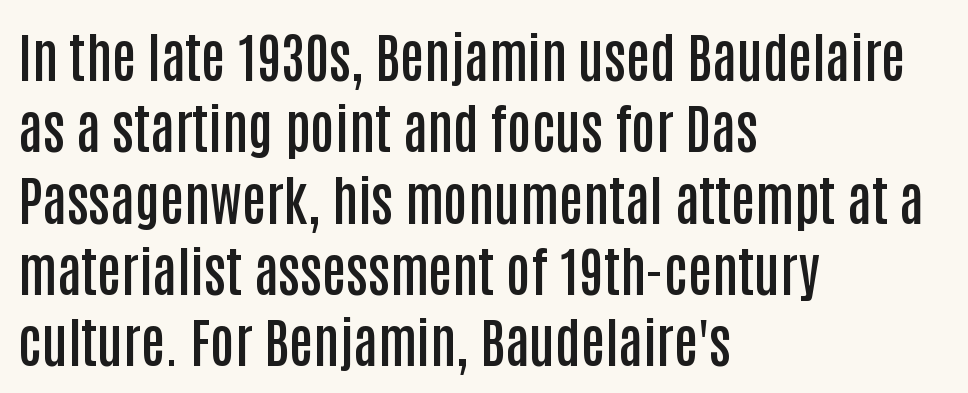
{"serif": "no", "italic": "no", "bold": "semi", "weight": "semibold", "width": "condensed", "stroke_contrast": "low", "x_height": "large", "monospaced": "no", "underline": "no", "align": "left", "line_spacing": "normal", "line_spacing_ratio": 1.32, "letter_spacing": "normal", "letter_spacing_em": 0.0, "glyph_px": 54}
